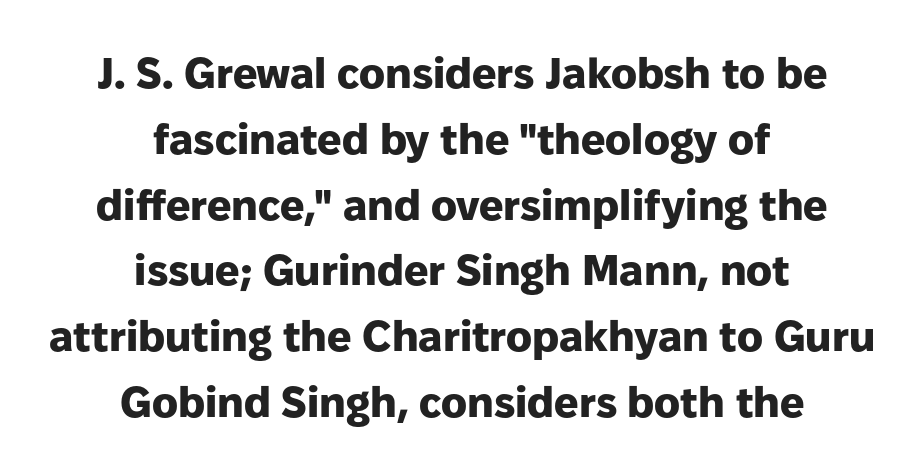
The image shows 43 px heavy sans-serif type, upright; set centered, normal line spacing (1.53x), normal letter spacing, not underlined; low stroke contrast and a medium x-height.
